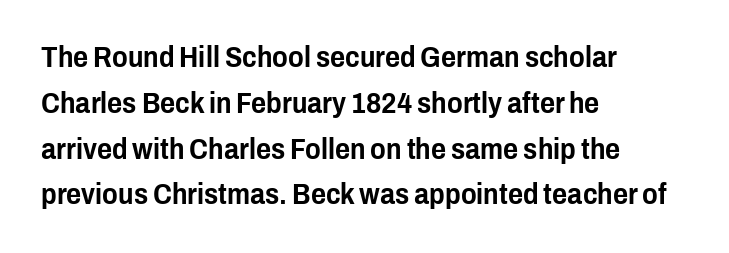
The image shows 29 px condensed sans-serif type, upright; set left-aligned, normal line spacing (1.58x), normal letter spacing, not underlined; low stroke contrast and a medium x-height.
